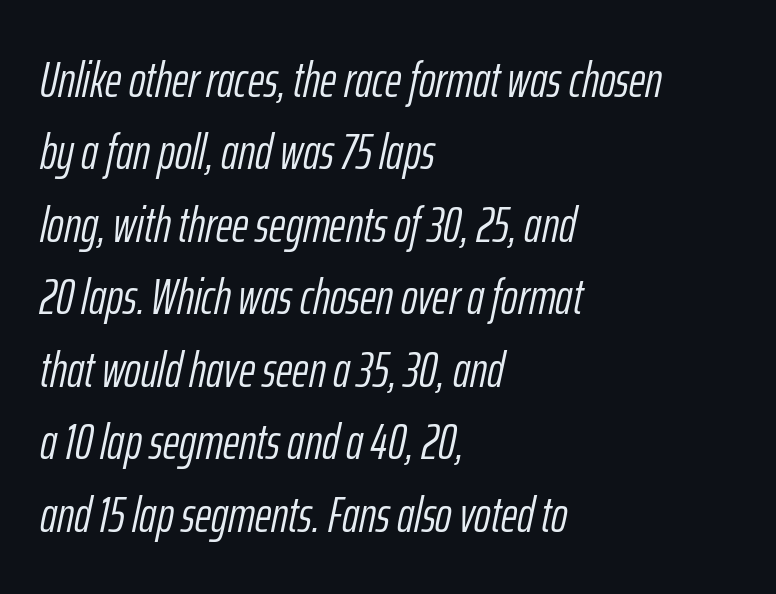
Proportional: the letters do not fall into vertical columns. These lines stack with their left ends in a neat column. Tracking value appears to be zero — textbook default spacing. One glance says typical: line gaps are just what's usual. This rendering features lettering with no underline.
